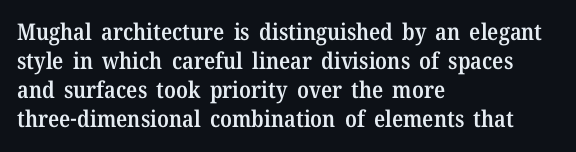
Q: Is the text bold? A: Semi-bold.
Q: Is the text italic (slanted)? A: No, it is upright.
Q: Is the text underlined? A: No.
Q: How is the paragraph aligned? A: Left-aligned.
Q: Is the spacing between letters normal or unusually wide? A: Normal.
Q: Is the spacing between lines tight, normal or loose? A: Normal.
